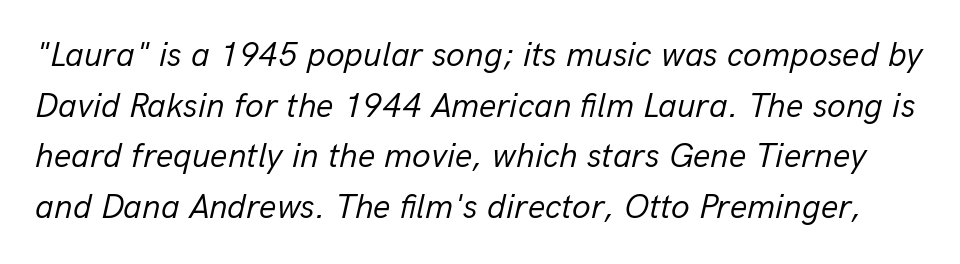
{"italic": "yes", "lean": "right", "slant_degrees": 13, "bold": "no", "weight": "regular", "width": "normal", "stroke_contrast": "low", "x_height": "medium", "monospaced": "no", "underline": "no", "line_spacing": "normal", "line_spacing_ratio": 1.49, "letter_spacing": "normal", "letter_spacing_em": 0.0, "glyph_px": 34}
